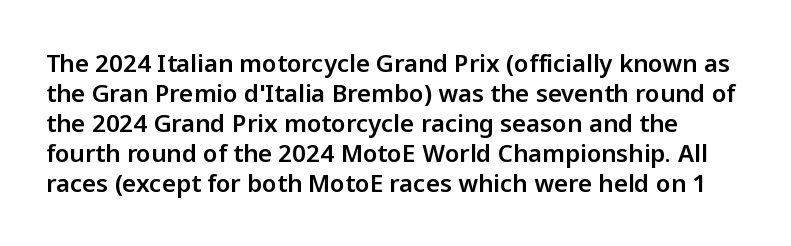
Q: Is the text italic (slanted)? A: No, it is upright.
Q: Is the text underlined? A: No.
Q: Is the spacing between letters normal or unusually wide? A: Normal.
Q: Is the spacing between lines tight, normal or loose? A: Normal.
